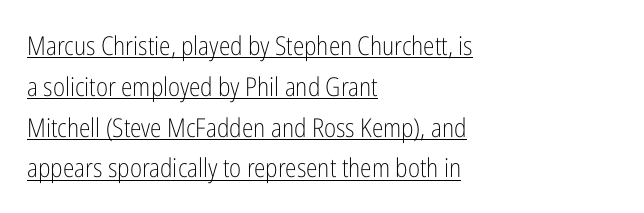
The lettering stays uniformly vertical, giving the passage a roman look. In designer terms, the underline attribute is active on this setting. Unbolded letterforms with no extra heft. If you drew a ruler down the left edge, every line would touch it. The passage shown stacks its lines at a standard gap. Tracking value appears to be zero — textbook default spacing.
